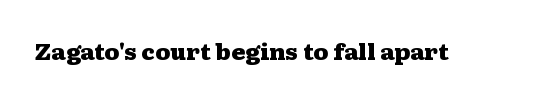
Q: Is the text bold? A: Yes.
Q: Is the text italic (slanted)? A: No, it is upright.
Q: Is the text underlined? A: No.
Q: Is the spacing between letters normal or unusually wide? A: Normal.
